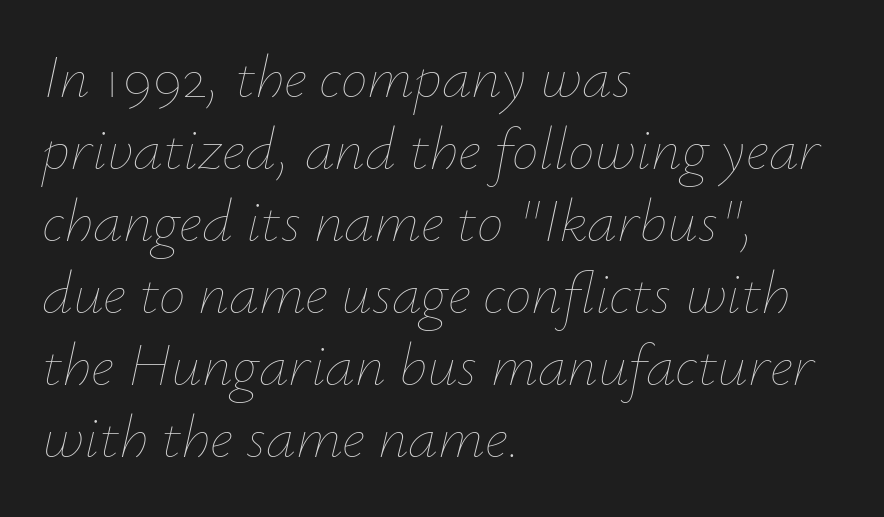
The image shows 60 px thin type, italic (leaning right); set left-aligned, line spacing 1.2x, normal letter spacing, not underlined; low stroke contrast and a small x-height.
